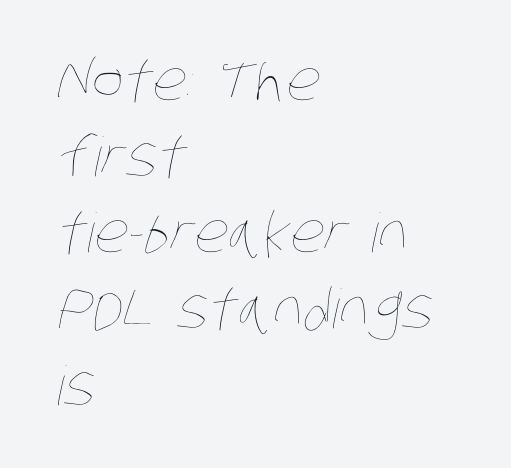
{"bold": "no", "weight": "thin", "width": "condensed", "stroke_contrast": "low", "x_height": "large", "monospaced": "no", "underline": "no", "align": "left", "line_spacing": "normal", "line_spacing_ratio": 1.41, "letter_spacing": "normal", "letter_spacing_em": 0.0, "glyph_px": 54}
